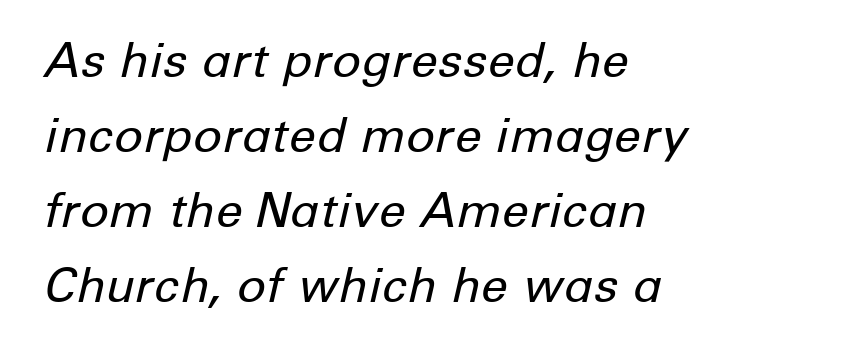
{"italic": "yes", "lean": "right", "slant_degrees": 12, "bold": "no", "weight": "regular", "width": "normal", "stroke_contrast": "low", "x_height": "medium", "monospaced": "no", "underline": "no", "align": "left", "line_spacing": "normal", "line_spacing_ratio": 1.56, "letter_spacing": "normal", "letter_spacing_em": 0.0, "glyph_px": 48}
